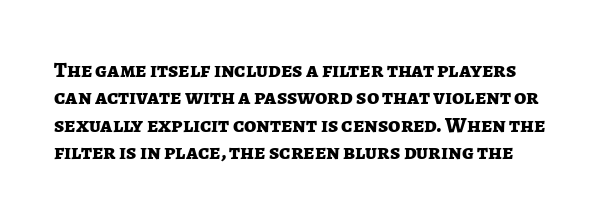
Q: Is the text bold? A: Yes.
Q: Is the text italic (slanted)? A: No, it is upright.
Q: Is the text underlined? A: No.
Q: Is the spacing between letters normal or unusually wide? A: Normal.
